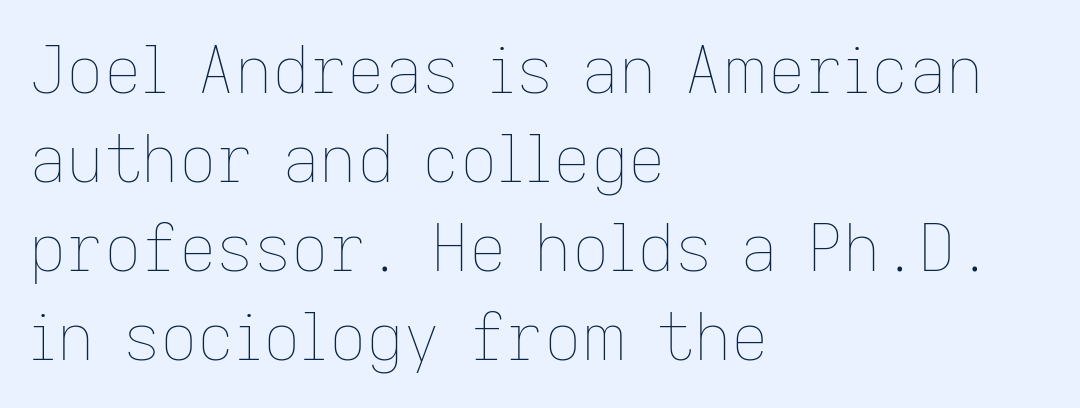
A typesetter would call this proportional, since set widths differ per character. Teacher's note: observe the even left margin — that is flush-left alignment. Nothing heavy about these letters — not bold at all. This is roman type, the default non-slanted kind. Normally led — the rows are evenly, conventionally spaced.
